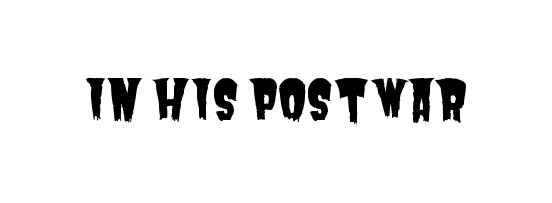
Clear beneath every line of the passage. Proportional: the letters do not fall into vertical columns. Grotesque or geometric, the face here clearly has no serifs. Look at the tracking — it's just the regular setting, nothing added.
